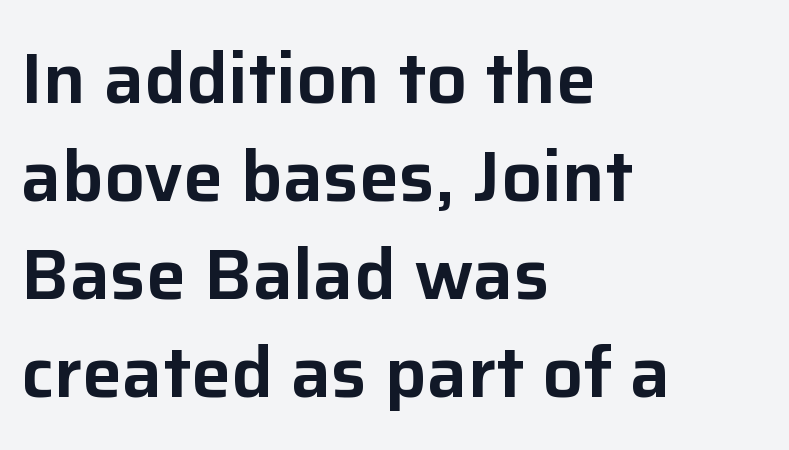
{"serif": "no", "italic": "no", "width": "normal", "stroke_contrast": "low", "x_height": "medium", "monospaced": "no", "underline": "no", "align": "left", "line_spacing": "normal", "line_spacing_ratio": 1.36, "letter_spacing": "normal", "letter_spacing_em": 0.0, "glyph_px": 72}
